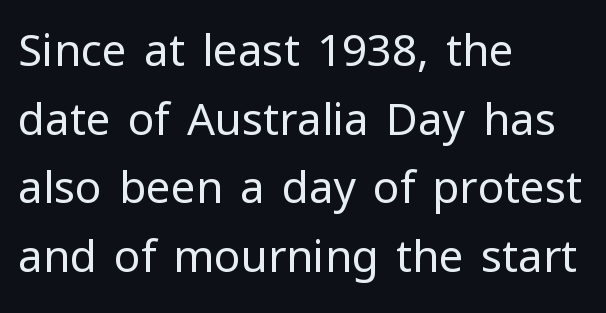
Q: Is the text bold? A: No.
Q: Is the text italic (slanted)? A: No, it is upright.
Q: Is the typeface a serif or a sans-serif typeface? A: Sans-serif.
Q: Is the text underlined? A: No.
Q: How is the paragraph aligned? A: Left-aligned.
Q: Is the spacing between letters normal or unusually wide? A: Normal.
Q: Is the spacing between lines tight, normal or loose? A: Normal.
Q: Width (condensed, normal, or wide)? A: Normal.
Q: Stroke contrast? A: Low.
Q: x-height? A: Medium.
Q: Monospaced? A: No.
